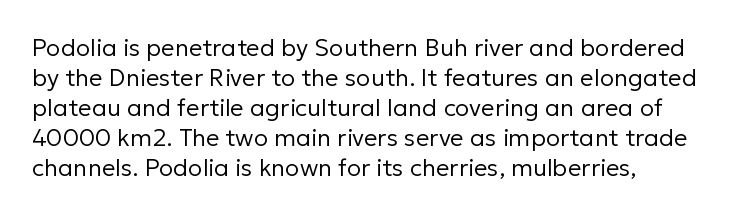
Q: Is the text bold? A: No.
Q: Is the text italic (slanted)? A: No, it is upright.
Q: Is the text underlined? A: No.
Q: How is the paragraph aligned? A: Left-aligned.
Q: Is the spacing between letters normal or unusually wide? A: Normal.
Q: Is the spacing between lines tight, normal or loose? A: Normal.
